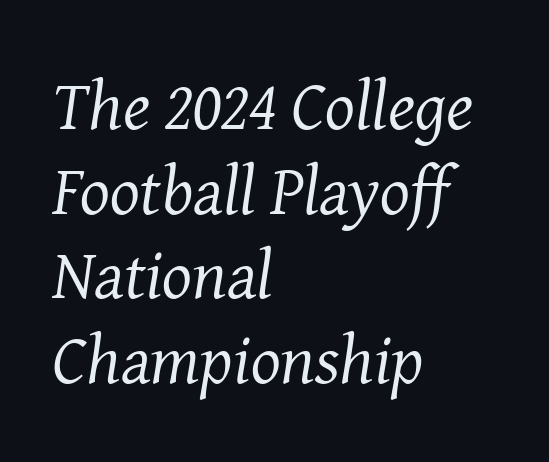
The image shows 70 px regular-weight serif type, italic (leaning right); set left-aligned, line spacing 1.21x, normal letter spacing, not underlined; medium stroke contrast and a medium x-height.
